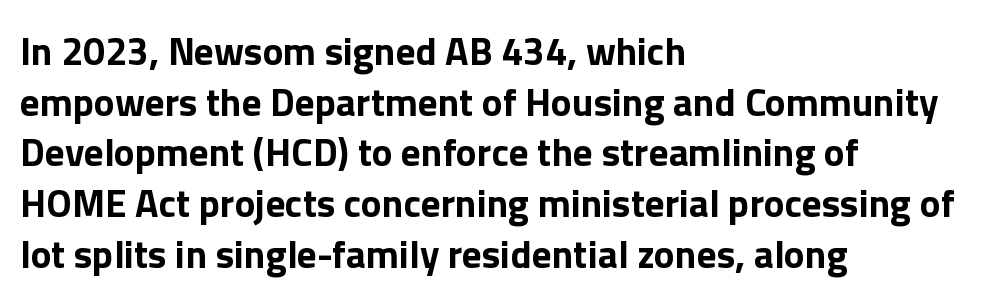
Horizontally, the lines are justified to the leading edge only. The face used here is proportionally spaced, like ordinary book or web type. To sum up the face: it is a sans, with no serifs. Caption: standard tracking, unaltered. Quick note: underline off. A roman cut, with each character standing at attention.
